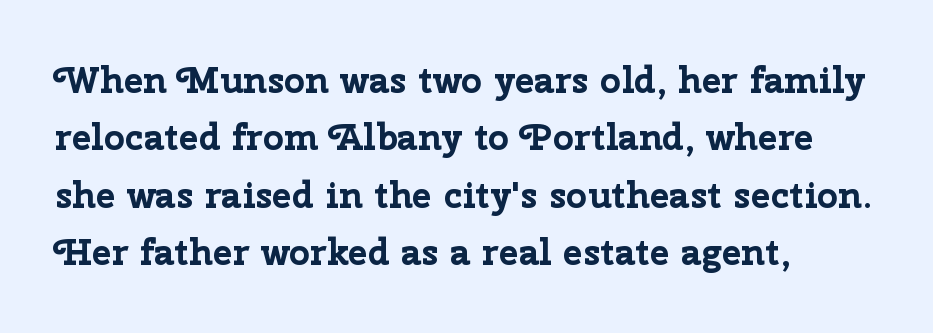
Q: Is the text bold? A: Yes.
Q: Is the text italic (slanted)? A: No, it is upright.
Q: Is the typeface a serif or a sans-serif typeface? A: Sans-serif.
Q: Is the text underlined? A: No.
Q: How is the paragraph aligned? A: Left-aligned.
Q: Is the spacing between letters normal or unusually wide? A: Normal.
Q: Is the spacing between lines tight, normal or loose? A: Normal.
Q: Width (condensed, normal, or wide)? A: Normal.
Q: Stroke contrast? A: Low.
Q: x-height? A: Medium.
Q: Monospaced? A: No.
